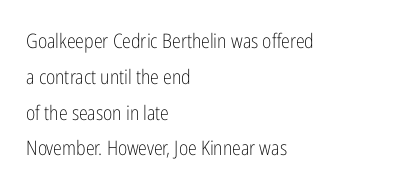
The image shows 20 px text type, upright; set left-aligned, line spacing 1.79x, normal letter spacing, not underlined.
